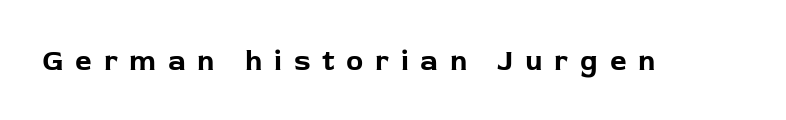
A typesetter would label this face a sans. It's the straight-up-and-down kind of type. The glyphs are unaccompanied by any horizontal stroke below them. There is plenty of visible air inserted between adjacent glyphs. The letters advance in unequal steps, a hallmark of proportional type. On the weight axis this lands at bold, roughly 700.
